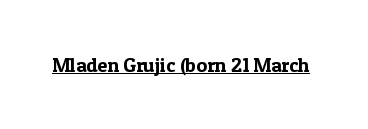
The image shows 20 px text type, upright; set normal letter spacing, underlined.
